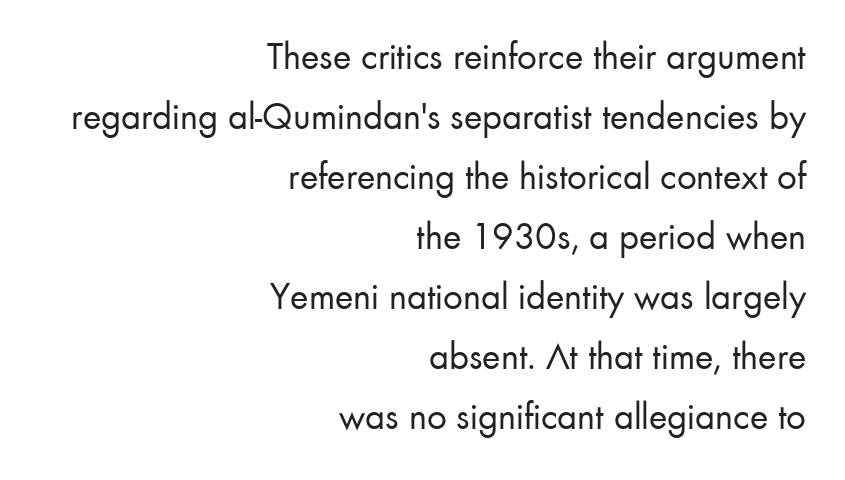
Q: Is the text bold? A: No.
Q: Is the text italic (slanted)? A: No, it is upright.
Q: Is the typeface a serif or a sans-serif typeface? A: Sans-serif.
Q: Is the text underlined? A: No.
Q: How is the paragraph aligned? A: Right-aligned.
Q: Is the spacing between letters normal or unusually wide? A: Normal.
Q: Is the spacing between lines tight, normal or loose? A: Normal.
Q: Width (condensed, normal, or wide)? A: Normal.
Q: Stroke contrast? A: Low.
Q: x-height? A: Small.
Q: Monospaced? A: No.
